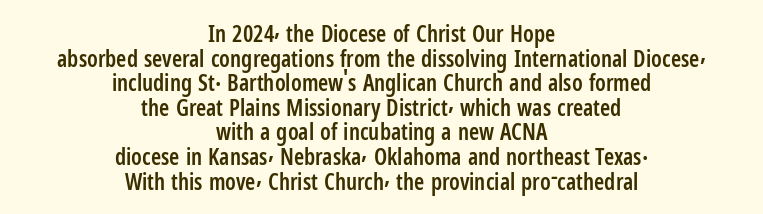
{"italic": "no", "bold": "semi", "underline": "no", "align": "center", "line_spacing": "tight", "line_spacing_ratio": 1.07, "letter_spacing": "normal", "letter_spacing_em": 0.0, "glyph_px": 23}
